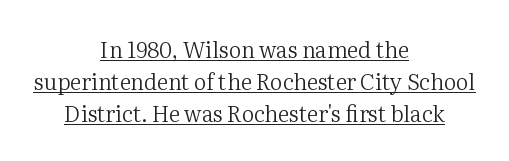
This is not heavy type; no bold has been used. A student would call this center alignment; a typographer would say set centered. The block of text has a typical density, with ordinary space between rows. Nothing unusual about the tracking: characters are spaced as the font intends.
